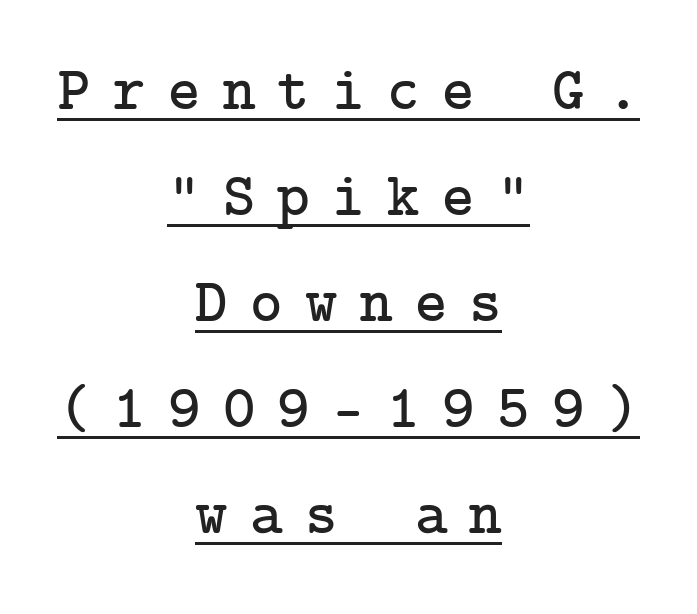
This sample is center-justified, so both line endings float freely. A continuous stroke trails under the words, as in a hyperlink. The letters stand straight up with perfectly vertical stems. The type family on display is of the serif kind. These lines have a slow, spaced-out rhythm from letter to letter.
